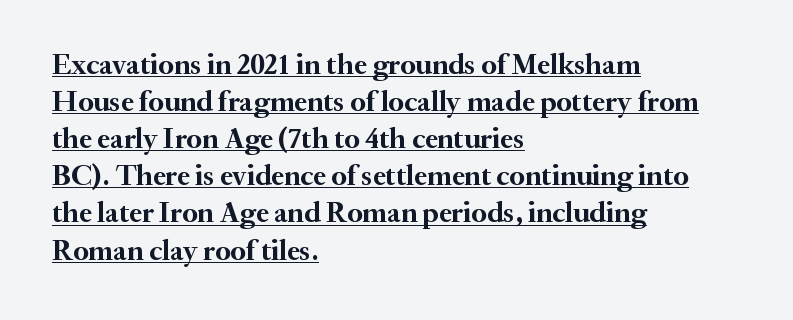
The paragraph shown leans on its left margin. Look at the bottom of the vertical strokes: they flare into serifs here. Whoever set this chose a conventional vertical rhythm. The face used here appears with an underline applied. Character widths vary here, with narrow letters taking less room than wide ones.
